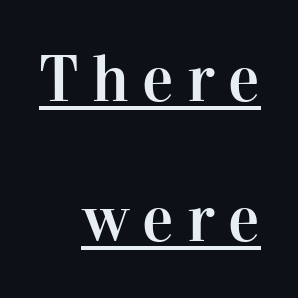
Q: Is the text italic (slanted)? A: No, it is upright.
Q: Is the typeface a serif or a sans-serif typeface? A: Serif.
Q: Is the text underlined? A: Yes.
Q: How is the paragraph aligned? A: Right-aligned.
Q: Is the spacing between letters normal or unusually wide? A: Unusually wide.
Q: Is the spacing between lines tight, normal or loose? A: Loose.
Q: Width (condensed, normal, or wide)? A: Normal.
Q: Stroke contrast? A: High.
Q: x-height? A: Medium.
Q: Monospaced? A: No.
